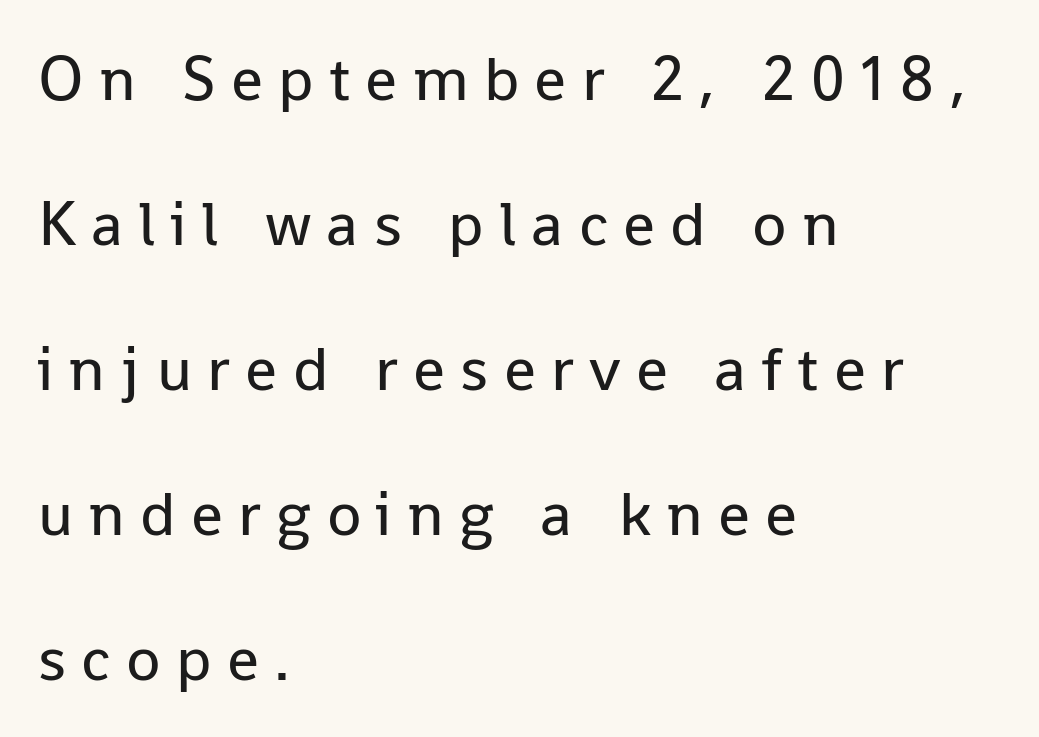
Q: Is the text bold? A: No.
Q: Is the text italic (slanted)? A: No, it is upright.
Q: Is the typeface a serif or a sans-serif typeface? A: Sans-serif.
Q: Is the text underlined? A: No.
Q: How is the paragraph aligned? A: Left-aligned.
Q: Is the spacing between letters normal or unusually wide? A: Unusually wide.
Q: Is the spacing between lines tight, normal or loose? A: Loose.
Q: Width (condensed, normal, or wide)? A: Normal.
Q: Stroke contrast? A: Low.
Q: x-height? A: Medium.
Q: Monospaced? A: No.
